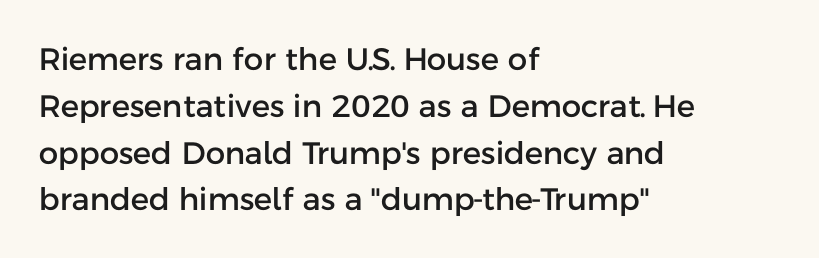
{"serif": "no", "italic": "no", "width": "normal", "stroke_contrast": "low", "x_height": "medium", "monospaced": "no", "underline": "no", "align": "left", "line_spacing": "normal", "line_spacing_ratio": 1.51, "letter_spacing": "normal", "letter_spacing_em": 0.0, "glyph_px": 31}
